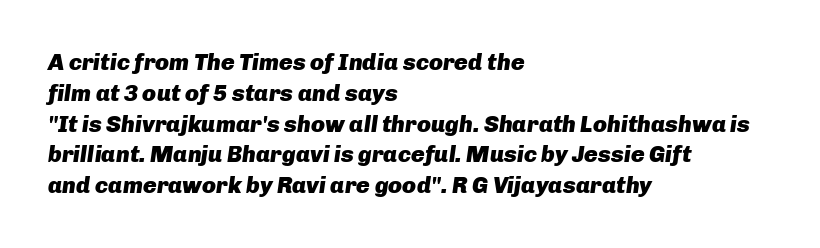
Between one letter and the next there's only the usual sliver of space. Vertically, the passage feels balanced, rows spaced as you'd expect. Descenders are the only things crossing below the line. Line beginnings align vertically; line endings do not. You can tell it's italic because the verticals aren't actually vertical. Summary of weight: heavy, a full bold.
